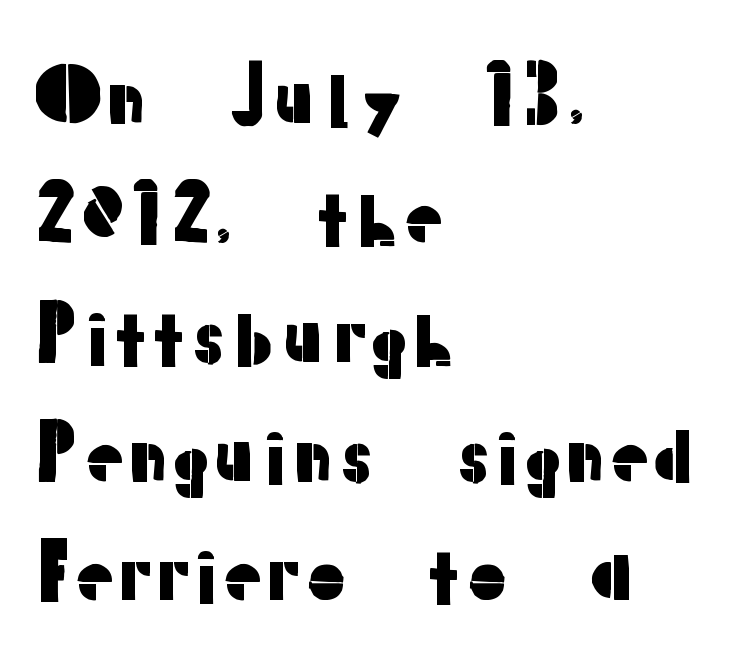
The image shows 76 px sans-serif type, upright; set left-aligned, normal line spacing (1.57x), normal letter spacing, not underlined; low stroke contrast and a medium x-height.
